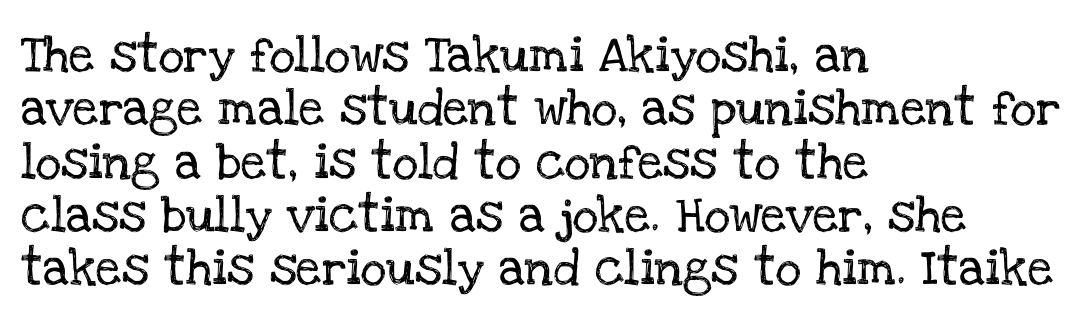
{"serif": "yes", "italic": "no", "width": "normal", "stroke_contrast": "low", "x_height": "large", "monospaced": "no", "underline": "no", "align": "left", "line_spacing": "normal", "line_spacing_ratio": 1.48, "letter_spacing": "normal", "letter_spacing_em": 0.0, "glyph_px": 36}
